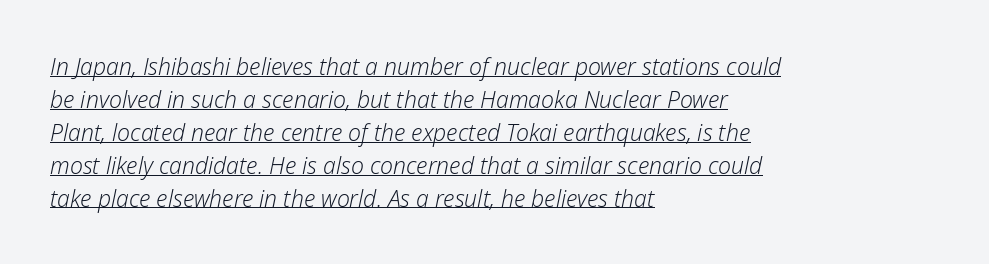
The image shows 23 px text type, italic (leaning right); set left-aligned, normal line spacing (1.43x), normal letter spacing, underlined.
